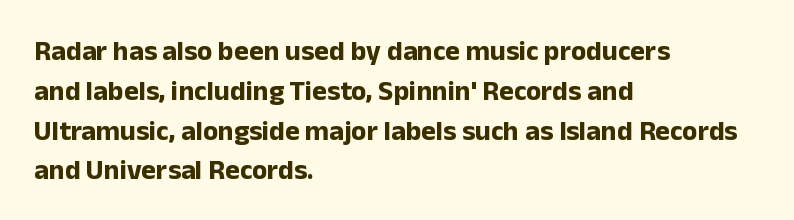
{"serif": "no", "italic": "no", "bold": "yes", "weight": "bold", "width": "normal", "stroke_contrast": "low", "x_height": "medium", "monospaced": "no", "underline": "no", "align": "left", "line_spacing": "normal", "line_spacing_ratio": 1.42, "letter_spacing": "normal", "letter_spacing_em": 0.0, "glyph_px": 28}
